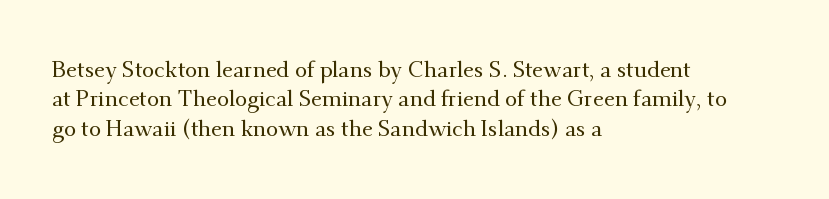
The image shows 22 px text type, upright; set left-aligned, normal line spacing (1.34x), normal letter spacing, not underlined.
